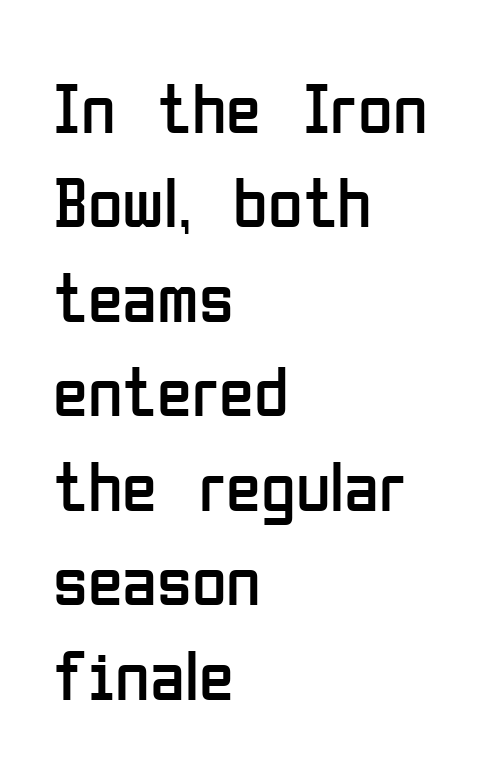
{"serif": "no", "italic": "no", "bold": "no", "weight": "regular", "width": "condensed", "stroke_contrast": "low", "x_height": "medium", "monospaced": "no", "underline": "no", "align": "left", "line_spacing": "normal", "line_spacing_ratio": 1.33, "letter_spacing": "normal", "letter_spacing_em": 0.0, "glyph_px": 71}
